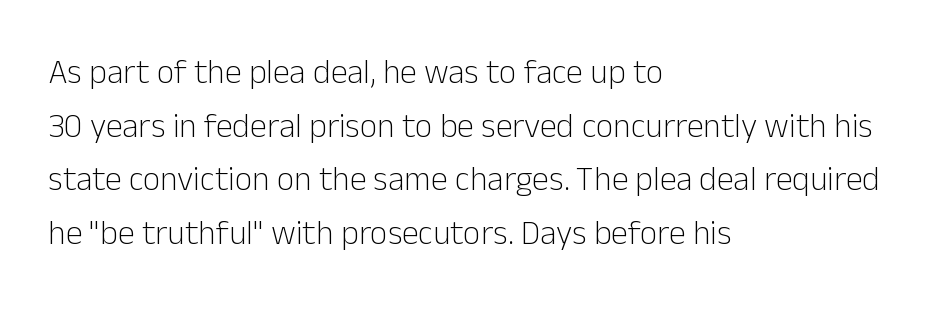
Lines of text with bare space underneath. The lettering holds an erect, upright posture throughout. A typesetter would label this face a sans. Caption: standard tracking, unaltered.
